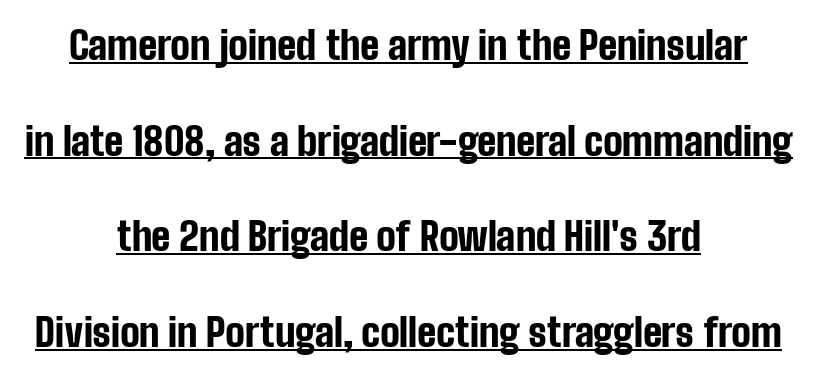
{"serif": "no", "italic": "no", "bold": "yes", "weight": "bold", "width": "condensed", "stroke_contrast": "low", "x_height": "medium", "monospaced": "no", "underline": "yes", "align": "center", "line_spacing": "loose", "line_spacing_ratio": 2.45, "letter_spacing": "normal", "letter_spacing_em": 0.0, "glyph_px": 39}
